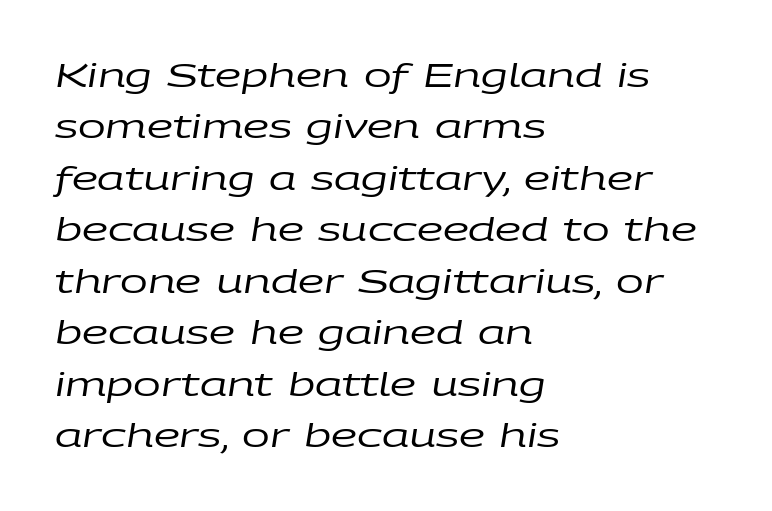
{"italic": "yes", "lean": "right", "slant_degrees": 9, "bold": "no", "weight": "regular", "width": "wide", "stroke_contrast": "low", "x_height": "large", "monospaced": "no", "underline": "no", "align": "left", "line_spacing": "normal", "line_spacing_ratio": 1.56, "letter_spacing": "normal", "letter_spacing_em": 0.0, "glyph_px": 33}
